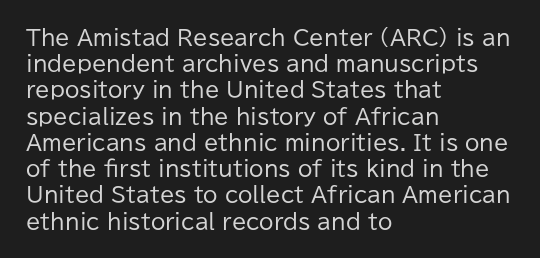
{"italic": "no", "bold": "no", "underline": "no", "align": "left", "line_spacing": "normal", "line_spacing_ratio": 1.25, "letter_spacing": "normal", "letter_spacing_em": 0.0, "glyph_px": 21}
